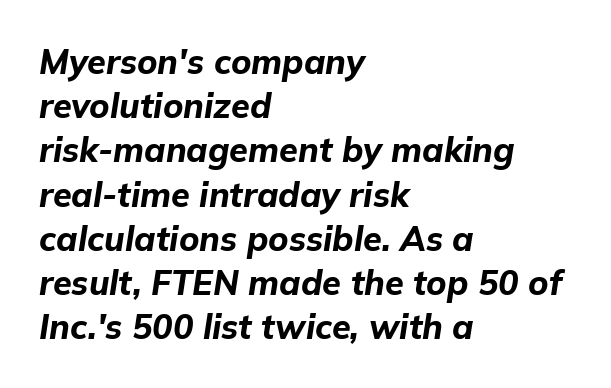
The image shows 34 px bold type, italic (leaning right); set left-aligned, normal line spacing (1.3x), normal letter spacing, not underlined; low stroke contrast and a medium x-height.
